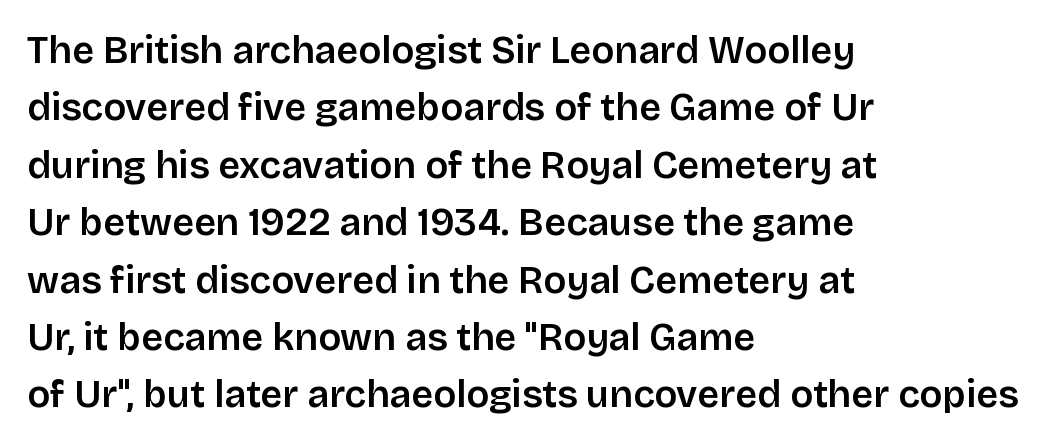
Q: Is the text bold? A: Semi-bold.
Q: Is the text italic (slanted)? A: No, it is upright.
Q: Is the typeface a serif or a sans-serif typeface? A: Sans-serif.
Q: Is the text underlined? A: No.
Q: How is the paragraph aligned? A: Left-aligned.
Q: Is the spacing between letters normal or unusually wide? A: Normal.
Q: Is the spacing between lines tight, normal or loose? A: Normal.
Q: Width (condensed, normal, or wide)? A: Normal.
Q: Stroke contrast? A: Low.
Q: x-height? A: Large.
Q: Monospaced? A: No.
